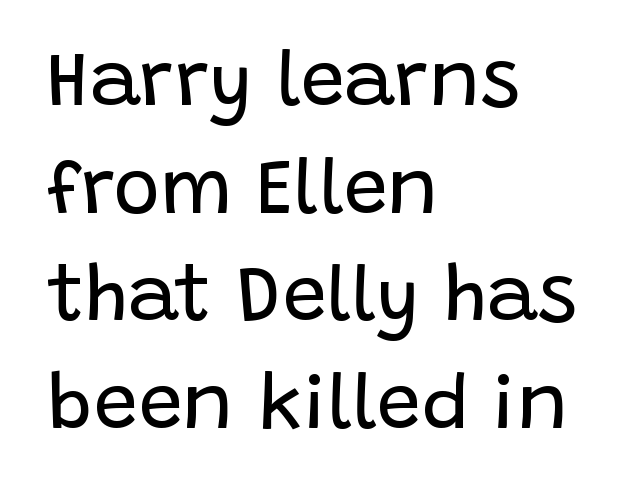
Each line starts at the same left margin while the right side varies. The font family rendered here belongs to the sans-serif group. On a weight scale, this lands at 450 or below. No word sits above an underline.
